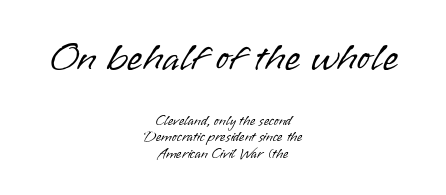
Q: Is the text bold? A: No.
Q: Is the text italic (slanted)? A: Yes.
Q: Is the typeface a serif or a sans-serif typeface? A: Sans-serif.
Q: Is the text underlined? A: No.
Q: How is the paragraph aligned? A: Centered.
Q: Is the spacing between letters normal or unusually wide? A: Normal.
Q: Which block of text is set in a larger size, the first (top) or the second (bottom)? A: The first (top) one.
Q: Width (condensed, normal, or wide)? A: Normal.
Q: Stroke contrast? A: Low.
Q: x-height? A: Small.
Q: Monospaced? A: No.
